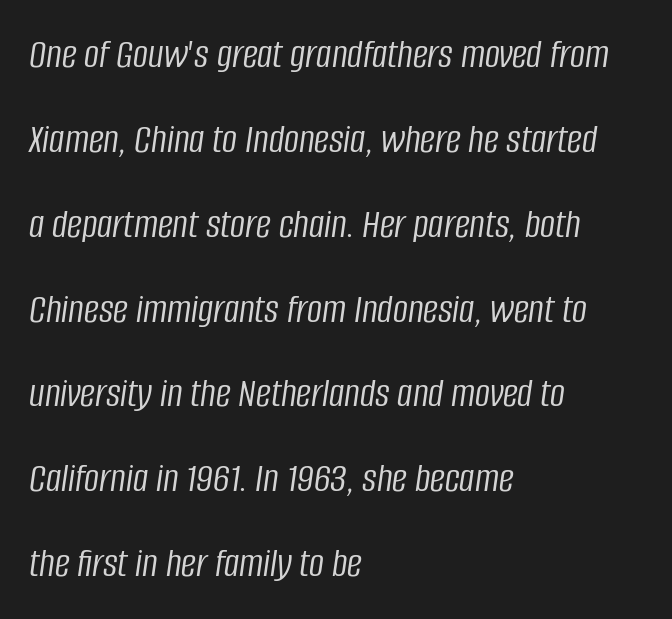
{"italic": "yes", "lean": "right", "slant_degrees": 8, "bold": "no", "weight": "light", "width": "condensed", "stroke_contrast": "low", "x_height": "large", "monospaced": "no", "underline": "no", "align": "left", "line_spacing": "loose", "line_spacing_ratio": 2.02, "letter_spacing": "normal", "letter_spacing_em": 0.0, "glyph_px": 42}
